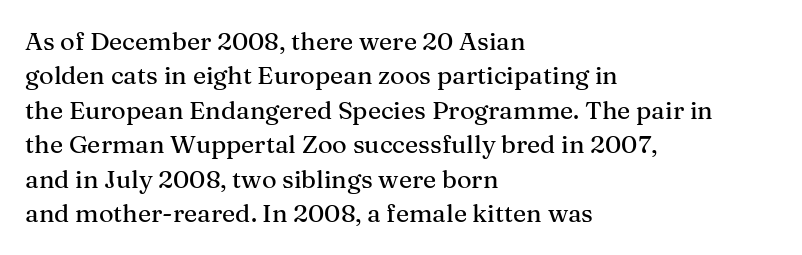
Style check: upright. All the whitespace from short lines collects on the right. Rule under the text: the space is simply empty. Leading matches the norm, producing a regular column.
